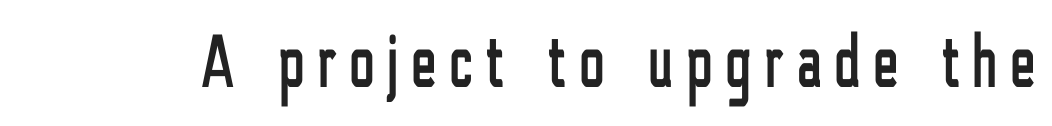
The image shows 75 px condensed sans-serif type, upright; set not underlined; low stroke contrast and a medium x-height.
